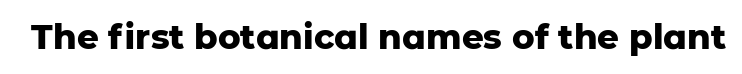
Q: Is the text bold? A: Yes.
Q: Is the text italic (slanted)? A: No, it is upright.
Q: Is the typeface a serif or a sans-serif typeface? A: Sans-serif.
Q: Is the text underlined? A: No.
Q: Is the spacing between letters normal or unusually wide? A: Normal.
Q: Width (condensed, normal, or wide)? A: Normal.
Q: Stroke contrast? A: Low.
Q: x-height? A: Medium.
Q: Monospaced? A: No.
